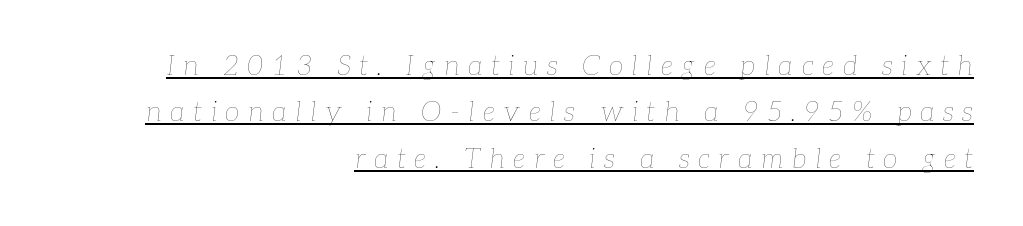
The rag falls on the left side of this text block. Heft: none added — not bold. Look at the tracking — it's clearly loosened, letters drifting apart. What decoration does the sample have? An underline. The rendering applies a slant to the glyphs.
